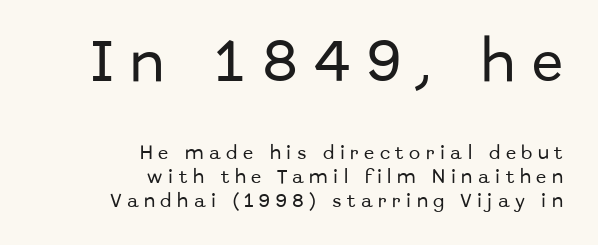
The image shows 46 px sans-serif type, upright; set right-aligned, normal line spacing (1.58x), unusually wide letter spacing (+0.37 em), not underlined; the first (top) block is 3.07x larger; low stroke contrast and a medium x-height.
